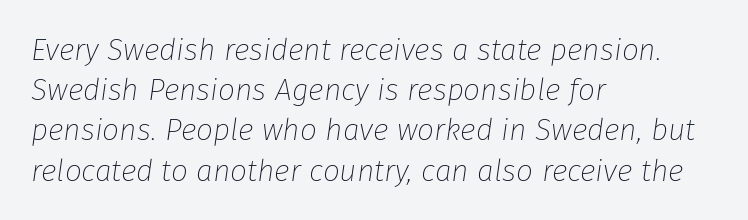
Q: Is the text bold? A: No.
Q: Is the text italic (slanted)? A: Yes, it leans right by about 8 degrees.
Q: Is the text underlined? A: No.
Q: How is the paragraph aligned? A: Left-aligned.
Q: Is the spacing between letters normal or unusually wide? A: Normal.
Q: Is the spacing between lines tight, normal or loose? A: Normal.
Q: Width (condensed, normal, or wide)? A: Normal.
Q: Stroke contrast? A: Low.
Q: x-height? A: Medium.
Q: Monospaced? A: No.
